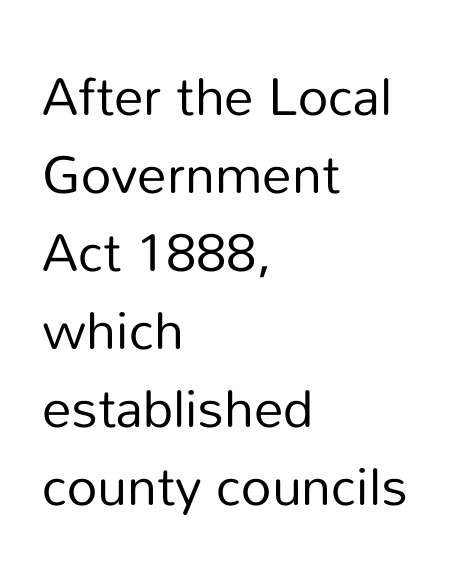
Interline gaps are of average width in this sample. Stems here are at most as thick as an everyday book face. Typeset ragged right — the left edge is the straight one. These lines are composed in type without serifs. Spacing verdict: proportional, widths tailored to each character.
